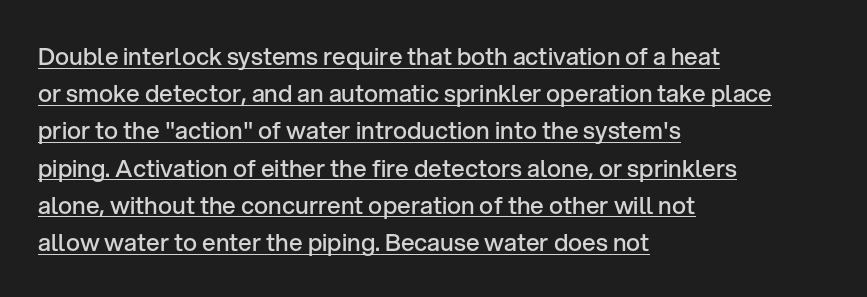
Evenly set lines give the paragraph a standard silhouette. Italic: no, the glyphs are upright roman. Caption: multi-line text, flush left, ragged right. The type is set solid horizontally, with unmodified tracking.
